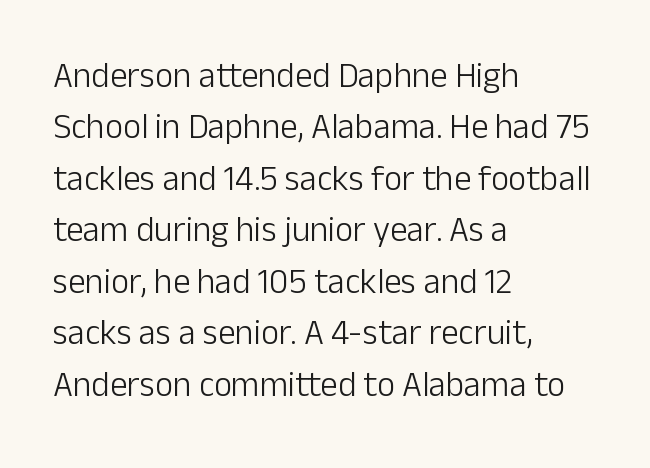
{"serif": "no", "italic": "no", "bold": "no", "weight": "light", "width": "normal", "stroke_contrast": "low", "x_height": "medium", "monospaced": "no", "underline": "no", "align": "left", "line_spacing": "normal", "line_spacing_ratio": 1.47, "letter_spacing": "normal", "letter_spacing_em": 0.0, "glyph_px": 35}
